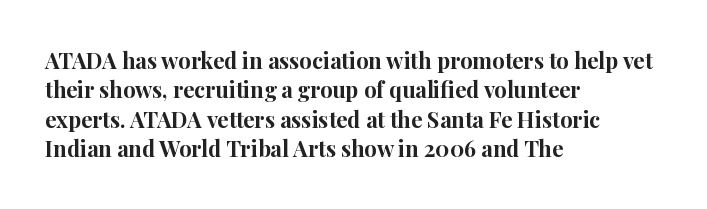
Q: Is the text bold? A: Yes.
Q: Is the text italic (slanted)? A: No, it is upright.
Q: Is the text underlined? A: No.
Q: How is the paragraph aligned? A: Left-aligned.
Q: Is the spacing between letters normal or unusually wide? A: Normal.
Q: Is the spacing between lines tight, normal or loose? A: Normal.
